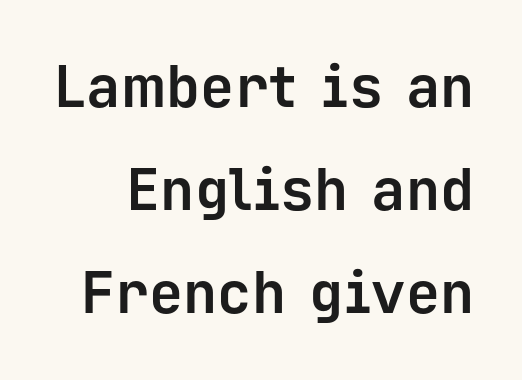
The gap between lines stays unmarked. The typeface chosen for these lines omits serifs. Typesetter's note: full bold, strokes at maximum text heaviness. Do the characters align in a grid? Yes, the font is monospaced. There is no visible air inserted between adjacent glyphs.
